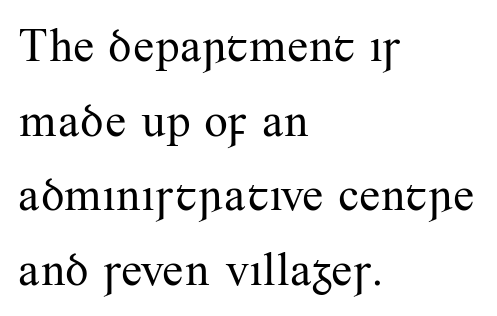
No extra ink here — the face is not bold. The type is set solid horizontally, with unmodified tracking. The rendering uses natural spacing where letterforms have individual widths. Italic: no, the glyphs are upright roman. Stroke terminals: seriffed. Whoever set this chose a conventional vertical rhythm.
